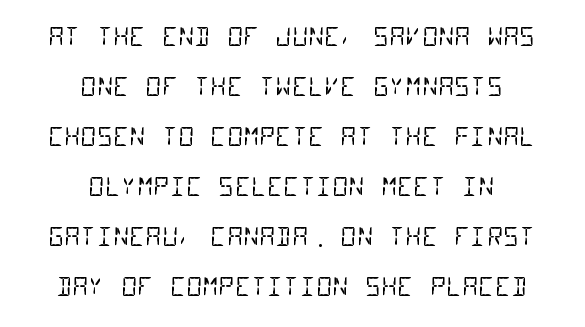
A light-to-regular cut is what we see here. The letterforms sit shoulder to shoulder at normal distance. Has an underline been added? It has not. These lines stand farther apart than default settings would place them. The setting favours the middle, as headings and verse often do.
